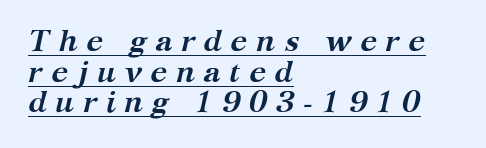
The image shows 31 px semibold serif type, italic (leaning right); set left-aligned, tight line spacing (0.99x), unusually wide letter spacing (+0.27 em), underlined; medium stroke contrast and a medium x-height.
